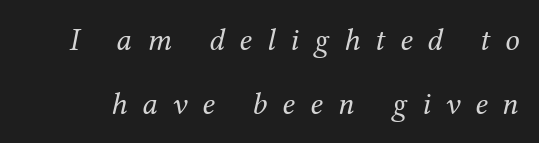
Q: Is the text bold? A: No.
Q: Is the text italic (slanted)? A: Yes, it leans right by about 12 degrees.
Q: Is the typeface a serif or a sans-serif typeface? A: Serif.
Q: Is the text underlined? A: No.
Q: Is the spacing between letters normal or unusually wide? A: Unusually wide.
Q: Is the spacing between lines tight, normal or loose? A: Loose.
Q: Width (condensed, normal, or wide)? A: Normal.
Q: Stroke contrast? A: Medium.
Q: x-height? A: Medium.
Q: Monospaced? A: No.
